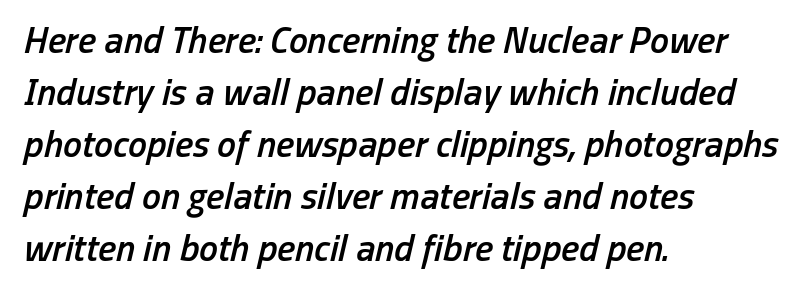
Q: Is the text bold? A: Semi-bold.
Q: Is the text italic (slanted)? A: Yes, it leans right by about 13 degrees.
Q: Is the text underlined? A: No.
Q: How is the paragraph aligned? A: Left-aligned.
Q: Is the spacing between letters normal or unusually wide? A: Normal.
Q: Is the spacing between lines tight, normal or loose? A: Normal.
Q: Width (condensed, normal, or wide)? A: Condensed.
Q: Stroke contrast? A: Low.
Q: x-height? A: Medium.
Q: Monospaced? A: No.
